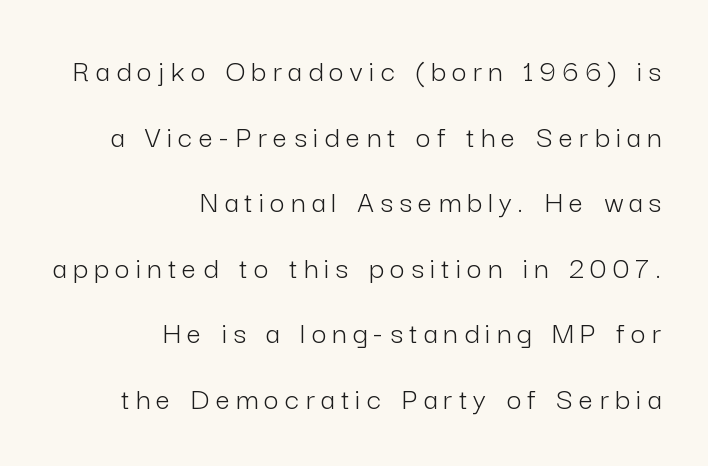
The image shows 32 px light sans-serif type, upright; set right-aligned, loose line spacing (2.05x), unusually wide letter spacing (+0.2 em), not underlined; low stroke contrast and a medium x-height.
